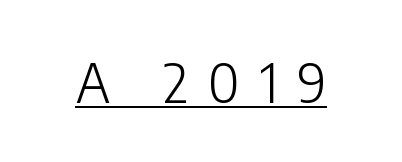
The image shows 55 px light, condensed sans-serif type, upright; set unusually wide letter spacing (+0.37 em), underlined; low stroke contrast and a medium x-height.
